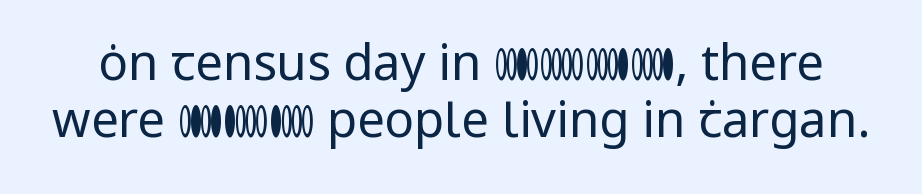
Stroke terminals: plain, sans-serif. Characters remain perfectly vertical along every line. The passage shown has conventional tracking throughout. The typesetting does not lean heavy: it is not bold. The passage shown is typed in a proportional face where columns would drift. The passage shown is not underscored anywhere.
